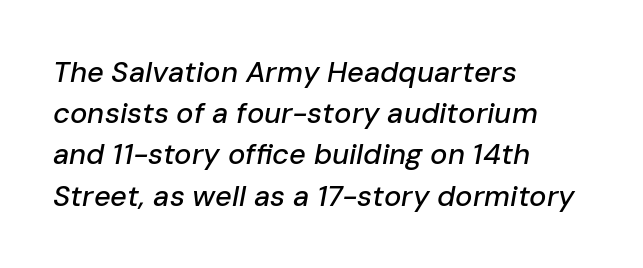
This is oblique type, the kind used for emphasis or titles. The face used here is proportionally spaced, like ordinary book or web type. The line-height multiplier appears to be the usual default. Horizontally, the lines are justified to the leading edge only.
